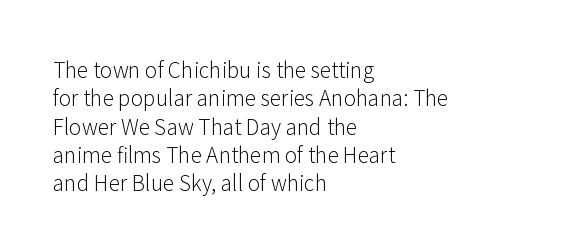
{"italic": "no", "bold": "no", "underline": "no", "align": "left", "line_spacing": "normal", "line_spacing_ratio": 1.35, "letter_spacing": "normal", "letter_spacing_em": 0.0, "glyph_px": 21}
